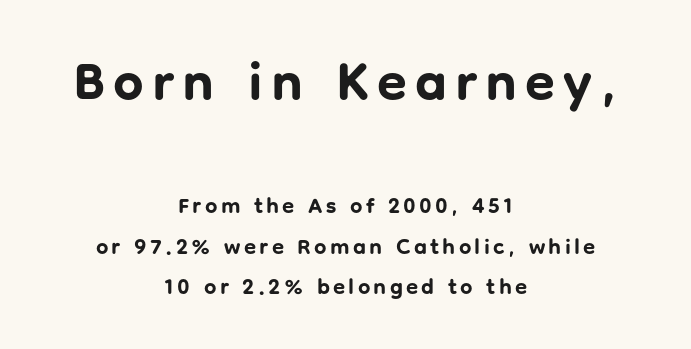
Q: Is the text bold? A: Yes.
Q: Is the text italic (slanted)? A: No, it is upright.
Q: Is the typeface a serif or a sans-serif typeface? A: Sans-serif.
Q: Is the text underlined? A: No.
Q: How is the paragraph aligned? A: Centered.
Q: Which block of text is set in a larger size, the first (top) or the second (bottom)? A: The first (top) one.
Q: Width (condensed, normal, or wide)? A: Normal.
Q: Stroke contrast? A: Low.
Q: x-height? A: Medium.
Q: Monospaced? A: No.
